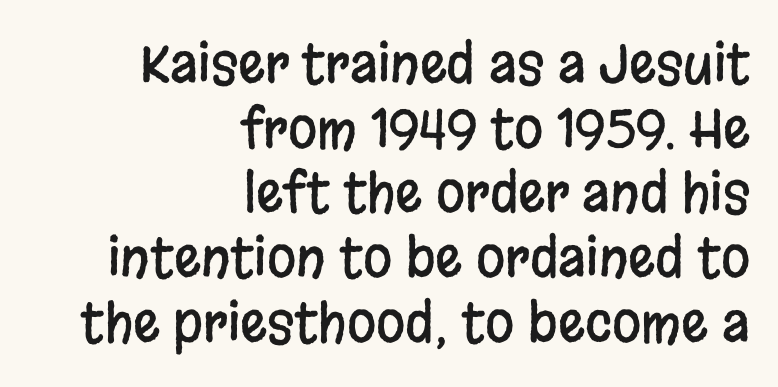
Tracking here is standard; glyphs follow each other at the usual distance. Do the letters lean? They stand straight. Observe the absence of serifs on each vertical stroke in this sample. A typesetter would call this proportional, since set widths differ per character. The lines are quadded right.
